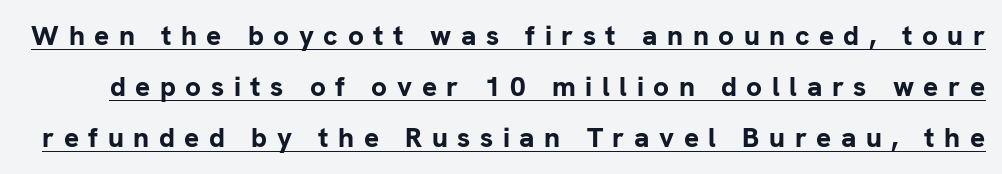
Plenty of ink on the page — the face is bold. Notice how a bar underscores the lettering throughout. Unlike a traditional serif, this face leaves its strokes unadorned. Spacing between characters has been opened up far beyond the box default.
